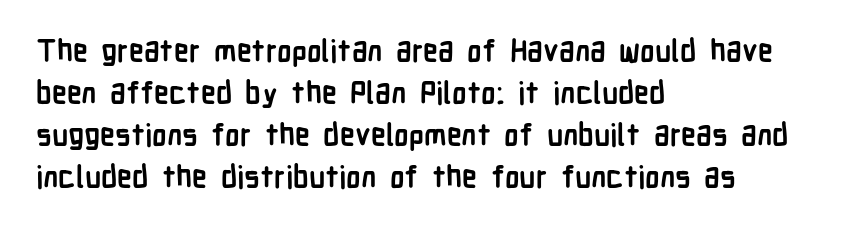
Q: Is the text bold? A: Yes.
Q: Is the text italic (slanted)? A: No, it is upright.
Q: Is the typeface a serif or a sans-serif typeface? A: Sans-serif.
Q: Is the text underlined? A: No.
Q: How is the paragraph aligned? A: Left-aligned.
Q: Is the spacing between letters normal or unusually wide? A: Normal.
Q: Is the spacing between lines tight, normal or loose? A: Normal.
Q: Width (condensed, normal, or wide)? A: Condensed.
Q: Stroke contrast? A: Low.
Q: x-height? A: Medium.
Q: Monospaced? A: No.
